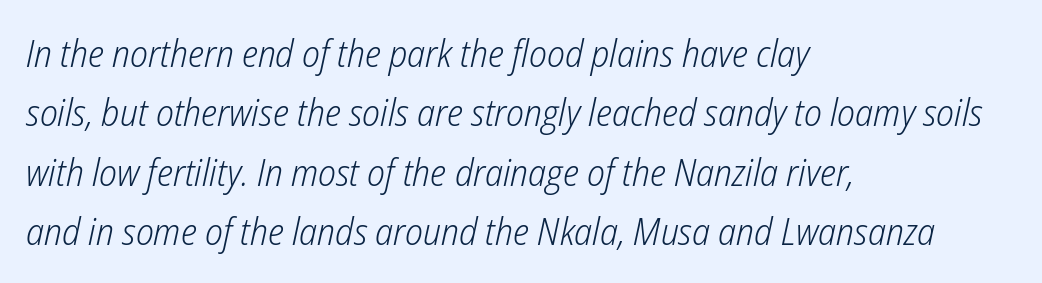
{"italic": "yes", "lean": "right", "slant_degrees": 12, "bold": "no", "weight": "light", "width": "condensed", "stroke_contrast": "low", "x_height": "medium", "monospaced": "no", "underline": "no", "align": "left", "line_spacing": "normal", "line_spacing_ratio": 1.56, "letter_spacing": "normal", "letter_spacing_em": 0.0, "glyph_px": 38}
